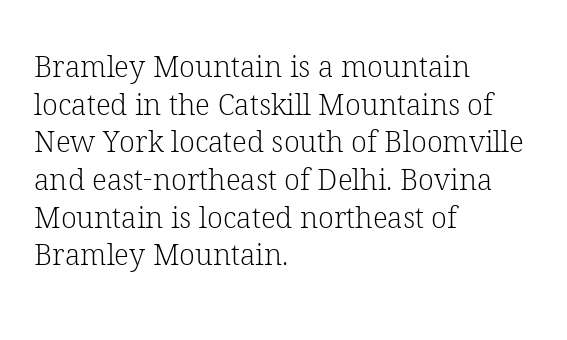
{"serif": "yes", "italic": "no", "bold": "no", "weight": "light", "width": "normal", "stroke_contrast": "low", "x_height": "medium", "monospaced": "no", "underline": "no", "align": "left", "line_spacing": "normal", "line_spacing_ratio": 1.3, "letter_spacing": "normal", "letter_spacing_em": 0.0, "glyph_px": 29}
